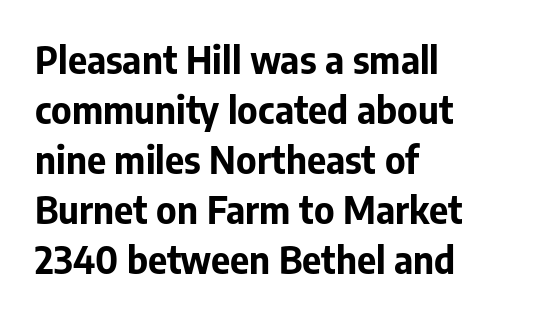
The image shows 37 px bold sans-serif type, upright; set left-aligned, normal line spacing (1.35x), normal letter spacing, not underlined; low stroke contrast and a medium x-height.
